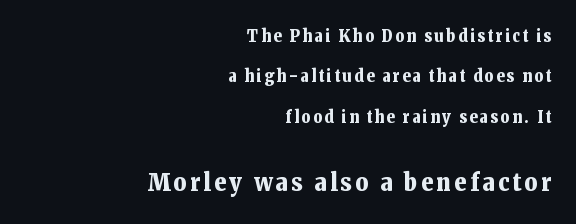
Q: Is the text bold? A: Yes.
Q: Is the text italic (slanted)? A: No, it is upright.
Q: Is the text underlined? A: No.
Q: How is the paragraph aligned? A: Right-aligned.
Q: Is the spacing between lines tight, normal or loose? A: Loose.
Q: Which block of text is set in a larger size, the first (top) or the second (bottom)? A: The second (bottom) one.
